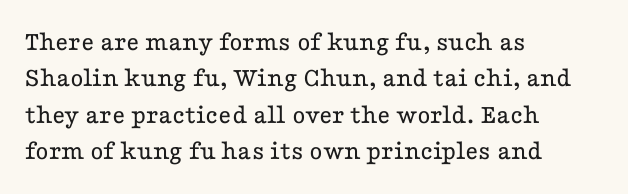
Vertical strokes here are truly vertical. Only glyphs here, with clear space below each row. Reading down the column, the eye jumps a familiar distance to each next line. Varying glyph widths throughout — classic text-font behaviour. No extra tracking has been applied to these lines.
